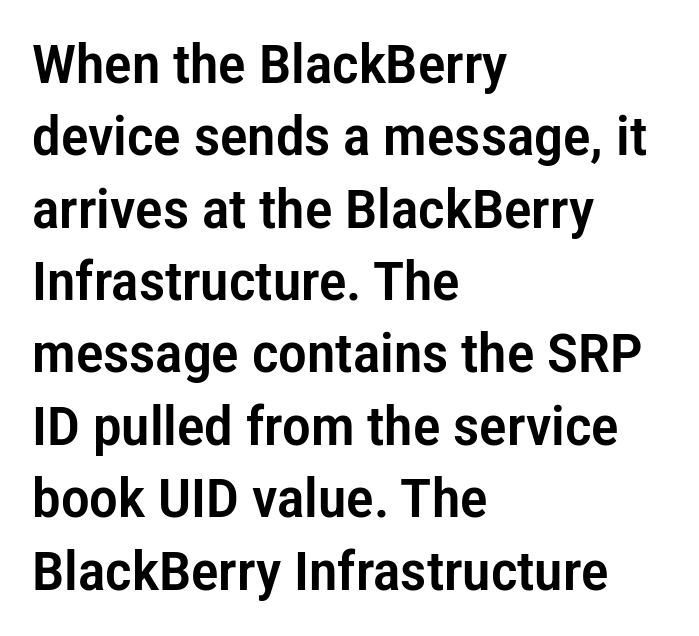
No extra tracking has been applied to these lines. The designer went with a sans here, leaving each stem footless. If you drew a line through each stem, it would be perfectly vertical. This sample is left-justified, so line endings fall wherever the words run out. Vertical spacing — default.
